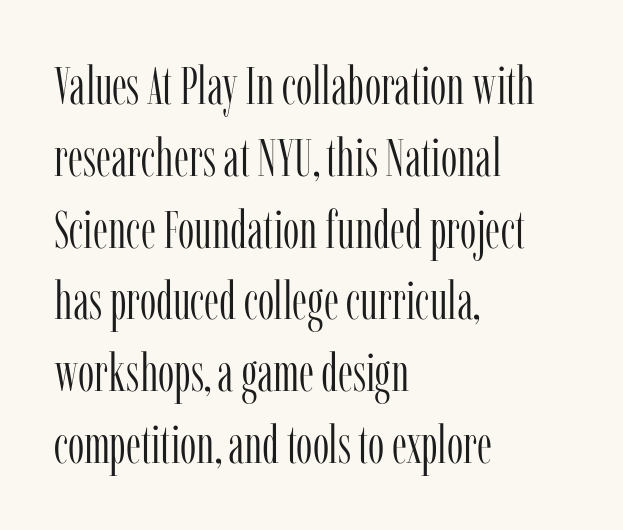
The image shows 52 px light, condensed serif type, upright; set left-aligned, normal line spacing (1.38x), normal letter spacing, not underlined; low stroke contrast and a medium x-height.
